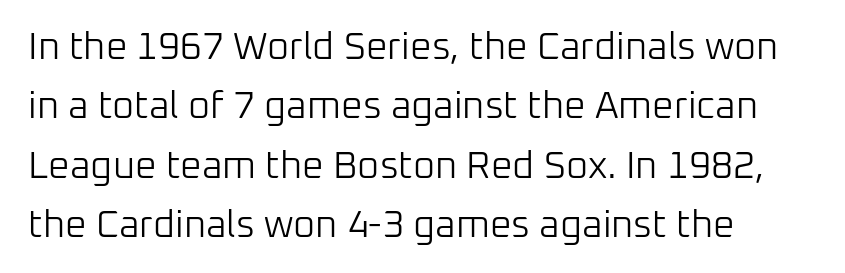
Q: Is the text bold? A: No.
Q: Is the text italic (slanted)? A: No, it is upright.
Q: Is the typeface a serif or a sans-serif typeface? A: Sans-serif.
Q: Is the text underlined? A: No.
Q: How is the paragraph aligned? A: Left-aligned.
Q: Is the spacing between letters normal or unusually wide? A: Normal.
Q: Is the spacing between lines tight, normal or loose? A: Normal.
Q: Width (condensed, normal, or wide)? A: Normal.
Q: Stroke contrast? A: Low.
Q: x-height? A: Medium.
Q: Monospaced? A: No.
